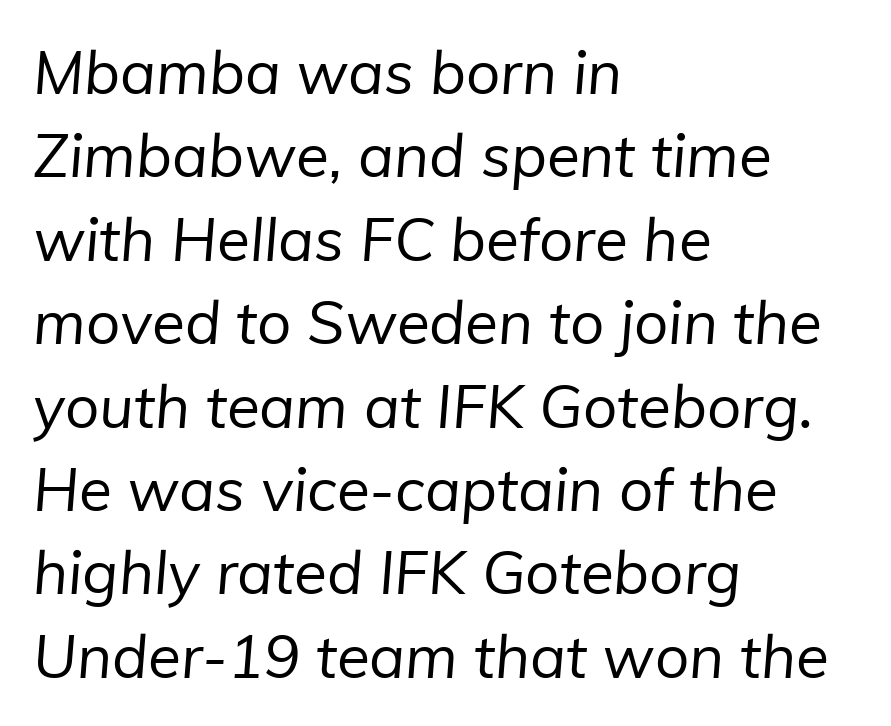
{"serif": "no", "bold": "no", "weight": "regular", "width": "normal", "stroke_contrast": "low", "x_height": "medium", "monospaced": "no", "underline": "no", "align": "left", "line_spacing": "normal", "line_spacing_ratio": 1.39, "letter_spacing": "normal", "letter_spacing_em": 0.0, "glyph_px": 60}
